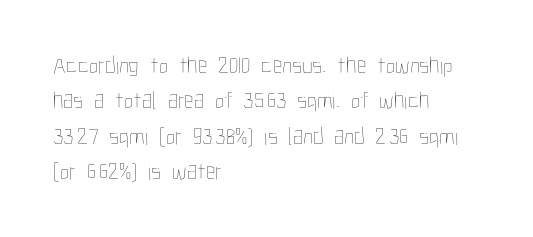
Q: Is the text bold? A: No.
Q: Is the text italic (slanted)? A: No, it is upright.
Q: Is the text underlined? A: No.
Q: How is the paragraph aligned? A: Left-aligned.
Q: Is the spacing between letters normal or unusually wide? A: Normal.
Q: Is the spacing between lines tight, normal or loose? A: Normal.
